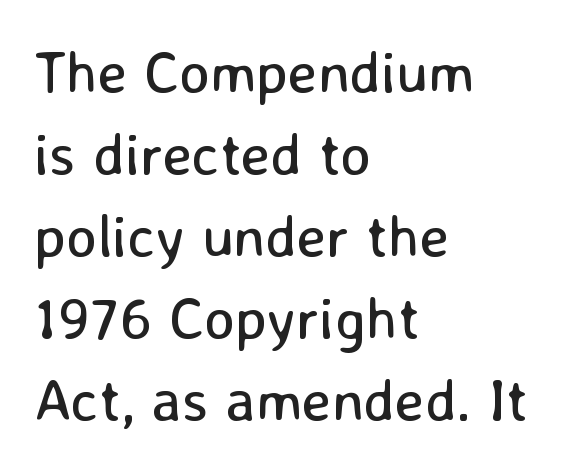
The image shows 59 px regular-weight sans-serif type, upright; set left-aligned, normal line spacing (1.39x), normal letter spacing, not underlined; low stroke contrast and a medium x-height.
